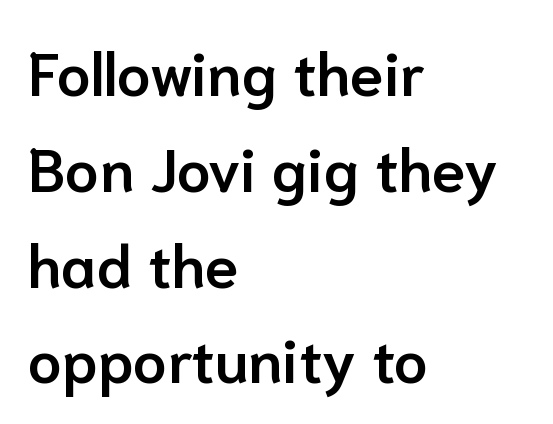
The image shows 61 px semibold sans-serif type, upright; set left-aligned, normal line spacing (1.57x), normal letter spacing, not underlined; low stroke contrast and a medium x-height.
